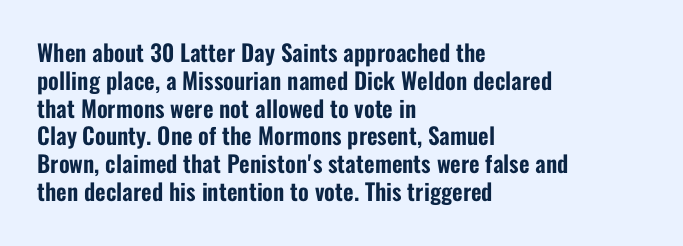
{"italic": "no", "underline": "no", "align": "left", "line_spacing_ratio": 1.21, "letter_spacing": "normal", "letter_spacing_em": 0.0, "glyph_px": 23}
